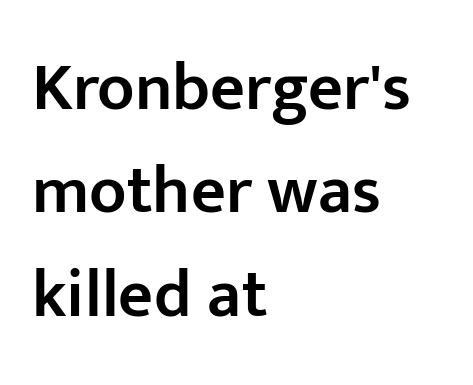
The image shows 68 px semibold sans-serif type, upright; set left-aligned, normal line spacing (1.52x), normal letter spacing, not underlined; low stroke contrast and a medium x-height.
